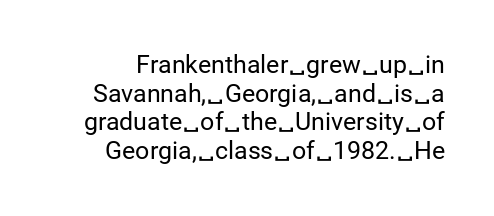
{"italic": "no", "bold": "no", "underline": "no", "line_spacing": "tight", "line_spacing_ratio": 1.15, "letter_spacing": "normal", "letter_spacing_em": 0.0, "glyph_px": 25}
